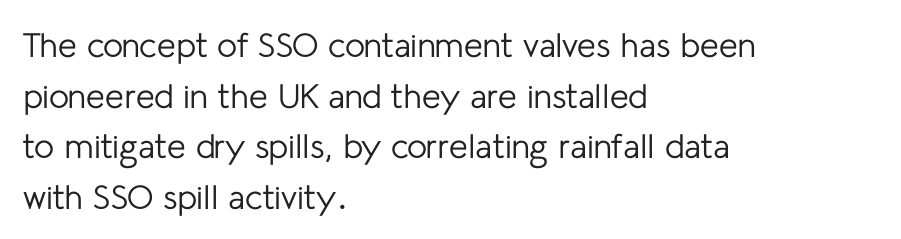
Q: Is the text bold? A: No.
Q: Is the text italic (slanted)? A: No, it is upright.
Q: Is the typeface a serif or a sans-serif typeface? A: Sans-serif.
Q: Is the text underlined? A: No.
Q: How is the paragraph aligned? A: Left-aligned.
Q: Is the spacing between letters normal or unusually wide? A: Normal.
Q: Is the spacing between lines tight, normal or loose? A: Normal.
Q: Width (condensed, normal, or wide)? A: Normal.
Q: Stroke contrast? A: Low.
Q: x-height? A: Medium.
Q: Monospaced? A: No.
